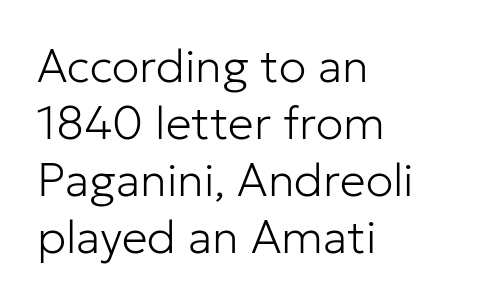
{"serif": "no", "italic": "no", "bold": "no", "weight": "light", "width": "normal", "stroke_contrast": "low", "x_height": "medium", "monospaced": "no", "underline": "no", "align": "left", "line_spacing_ratio": 1.24, "letter_spacing": "normal", "letter_spacing_em": 0.0, "glyph_px": 46}
